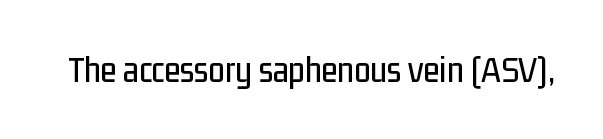
{"serif": "no", "italic": "no", "width": "condensed", "stroke_contrast": "low", "x_height": "medium", "monospaced": "no", "underline": "no", "letter_spacing": "normal", "letter_spacing_em": 0.0, "glyph_px": 37}
